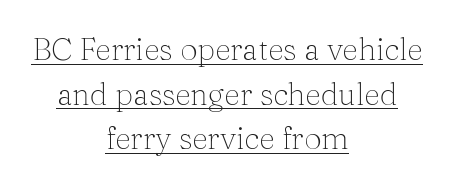
In terms of letterform style, serifs are clearly present. Every stem runs plumb, perpendicular to the baseline. Summary of weight: not heavy and not bold. The letters advance in unequal steps, a hallmark of proportional type. You can see a thin bar hugging the bottom of the glyphs. The compositor balanced each line on the midline.
